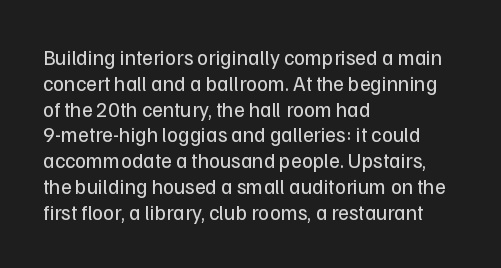
Q: Is the text bold? A: No.
Q: Is the text italic (slanted)? A: No, it is upright.
Q: Is the text underlined? A: No.
Q: How is the paragraph aligned? A: Left-aligned.
Q: Is the spacing between letters normal or unusually wide? A: Normal.
